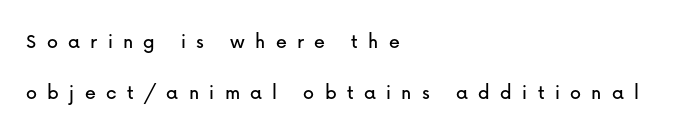
{"italic": "no", "underline": "no", "align": "left", "line_spacing": "loose", "line_spacing_ratio": 2.32, "letter_spacing": "wide", "letter_spacing_em": 0.47, "glyph_px": 22}
